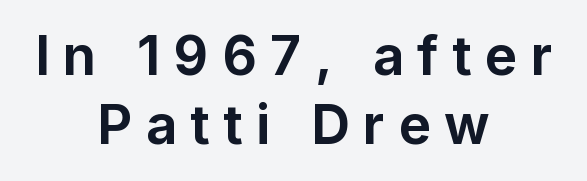
The image shows 54 px bold sans-serif type, upright; set centered, normal line spacing (1.28x), unusually wide letter spacing (+0.25 em), not underlined; low stroke contrast and a medium x-height.
